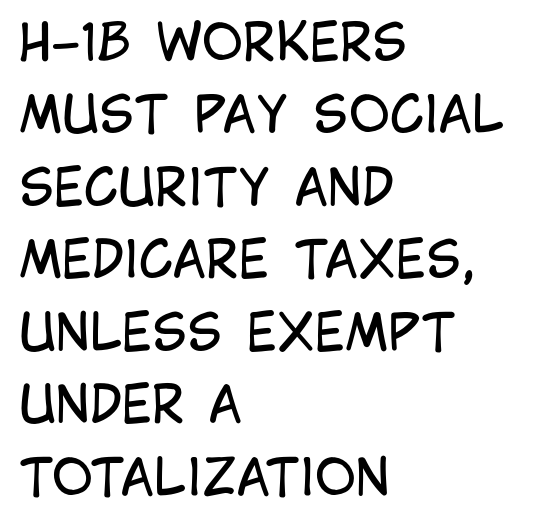
Q: Is the text bold? A: No.
Q: Is the text italic (slanted)? A: No, it is upright.
Q: Is the typeface a serif or a sans-serif typeface? A: Sans-serif.
Q: Is the text underlined? A: No.
Q: How is the paragraph aligned? A: Left-aligned.
Q: Is the spacing between letters normal or unusually wide? A: Normal.
Q: Is the spacing between lines tight, normal or loose? A: Normal.
Q: Width (condensed, normal, or wide)? A: Condensed.
Q: Stroke contrast? A: Low.
Q: x-height? A: Large.
Q: Monospaced? A: No.
